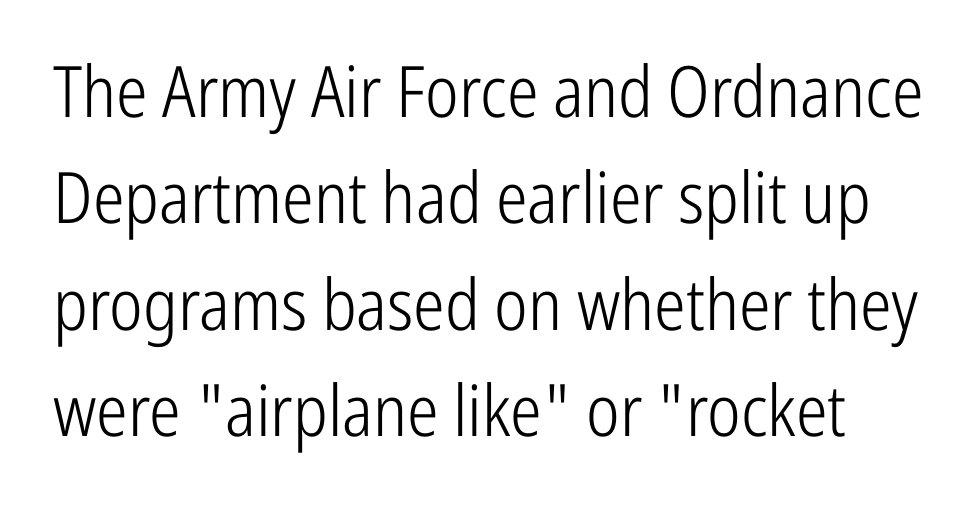
Q: Is the text bold? A: No.
Q: Is the text italic (slanted)? A: No, it is upright.
Q: Is the typeface a serif or a sans-serif typeface? A: Sans-serif.
Q: Is the text underlined? A: No.
Q: Is the spacing between letters normal or unusually wide? A: Normal.
Q: Is the spacing between lines tight, normal or loose? A: Normal.
Q: Width (condensed, normal, or wide)? A: Condensed.
Q: Stroke contrast? A: Low.
Q: x-height? A: Medium.
Q: Monospaced? A: No.
